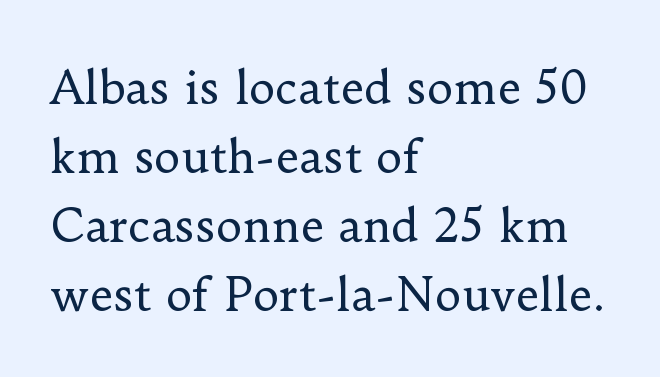
{"serif": "yes", "italic": "no", "bold": "no", "weight": "regular", "width": "normal", "stroke_contrast": "low", "x_height": "small", "monospaced": "no", "underline": "no", "align": "left", "line_spacing": "normal", "line_spacing_ratio": 1.53, "letter_spacing": "normal", "letter_spacing_em": 0.0, "glyph_px": 45}
